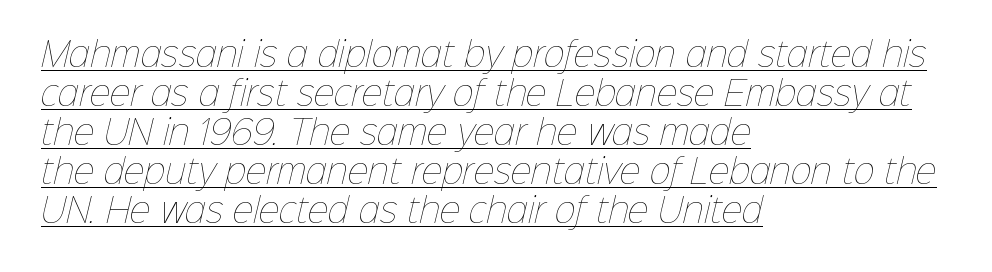
The image shows 32 px thin type; set left-aligned, line spacing 1.22x, normal letter spacing, underlined; low stroke contrast and a medium x-height.
